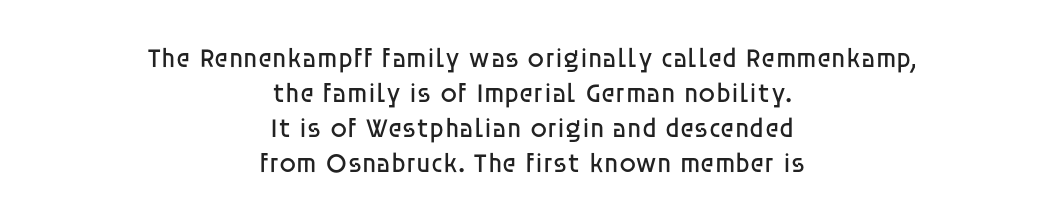
{"italic": "no", "bold": "no", "underline": "no", "align": "center", "line_spacing": "normal", "line_spacing_ratio": 1.3, "letter_spacing": "normal", "letter_spacing_em": 0.0, "glyph_px": 27}
